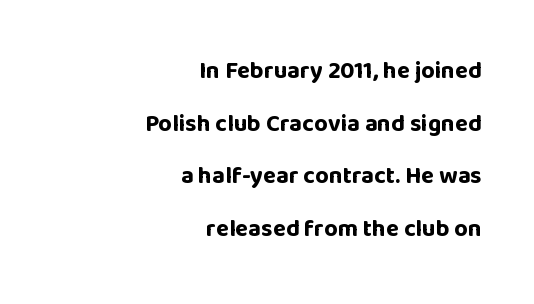
{"italic": "no", "bold": "yes", "underline": "no", "align": "right", "line_spacing": "loose", "line_spacing_ratio": 2.19, "letter_spacing": "normal", "letter_spacing_em": 0.0, "glyph_px": 24}
